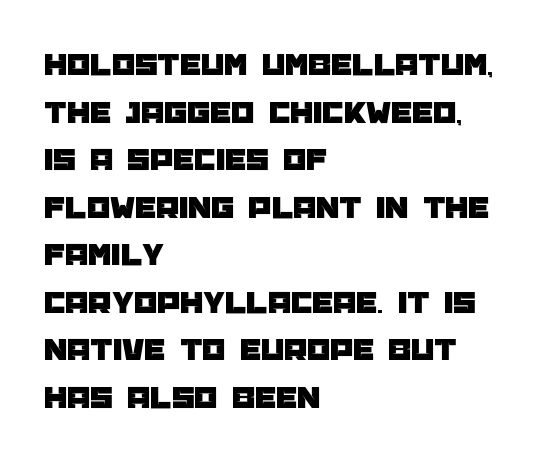
The image shows 33 px sans-serif type, upright; set left-aligned, normal line spacing (1.44x), normal letter spacing, not underlined; low stroke contrast and a large x-height.
